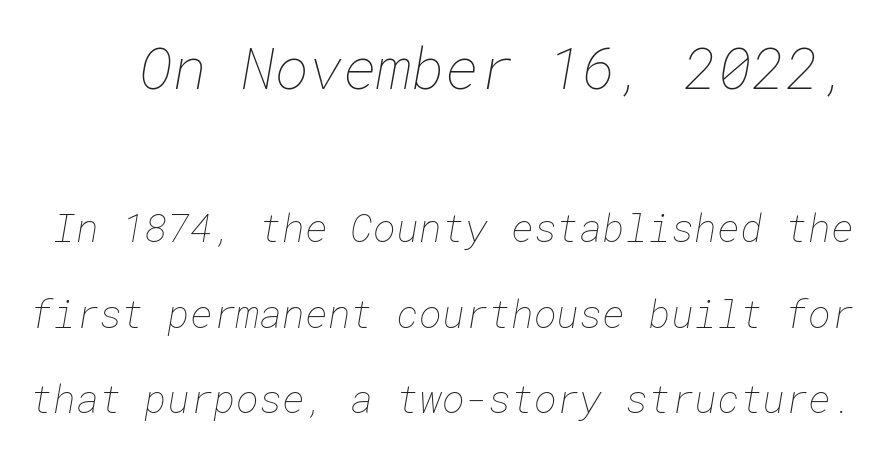
Q: Is the text bold? A: No.
Q: Is the text underlined? A: No.
Q: Is the spacing between letters normal or unusually wide? A: Normal.
Q: Is the spacing between lines tight, normal or loose? A: Loose.
Q: Which block of text is set in a larger size, the first (top) or the second (bottom)? A: The first (top) one.
Q: Width (condensed, normal, or wide)? A: Normal.
Q: Stroke contrast? A: Low.
Q: x-height? A: Medium.
